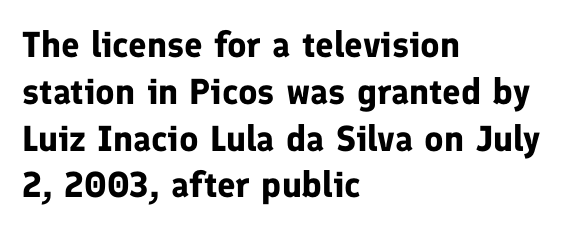
{"serif": "no", "italic": "no", "bold": "yes", "weight": "bold", "width": "normal", "stroke_contrast": "low", "x_height": "medium", "monospaced": "no", "underline": "no", "align": "left", "line_spacing": "normal", "line_spacing_ratio": 1.3, "letter_spacing": "normal", "letter_spacing_em": 0.0, "glyph_px": 36}
